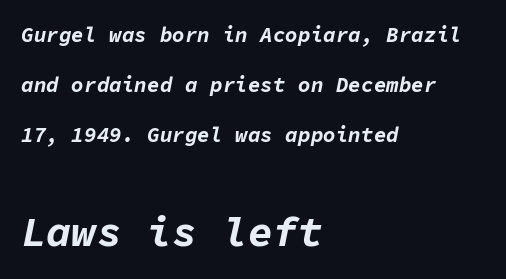
Caption: upper text group reduced, lower text group enlarged. The passage shown is not underscored anywhere. Fixed-width glyphs throughout — classic coding-font behaviour. The lines are quadded left. Spacing between characters is what you'd get straight out of the box.
